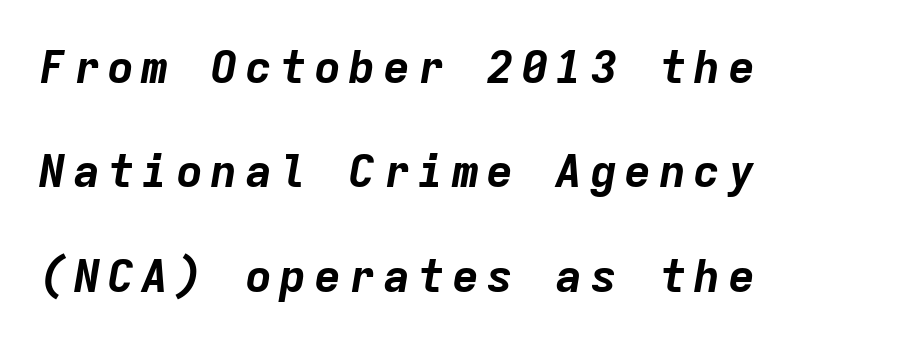
Q: Is the text bold? A: Yes.
Q: Is the text italic (slanted)? A: Yes, it leans right by about 9 degrees.
Q: Is the text underlined? A: No.
Q: How is the paragraph aligned? A: Left-aligned.
Q: Is the spacing between lines tight, normal or loose? A: Loose.
Q: Width (condensed, normal, or wide)? A: Normal.
Q: Stroke contrast? A: Low.
Q: x-height? A: Medium.
Q: Monospaced? A: Yes.
